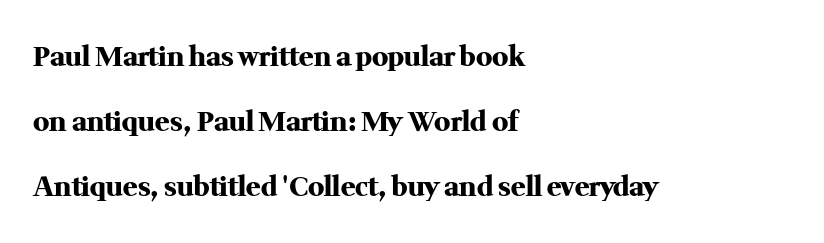
Line beginnings align vertically; line endings do not. This rendering features lettering with no underline. Posture: upright roman. The sample has been set heavy, in full bold.
